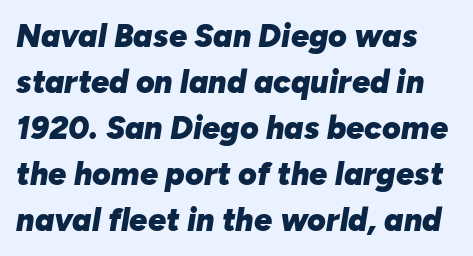
Note the varied advance widths — an 'i' is clearly narrower than an 'm'. Has an underline been added? It has not. Regarding leading, the lines here are spaced in the standard way. The passage shown is emphatically bold. Tracking value appears to be zero — textbook default spacing. These lines were composed using italics.
